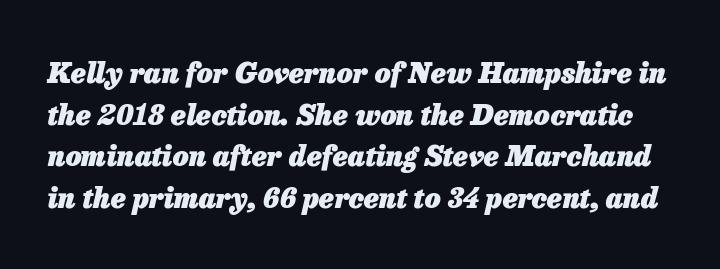
The image shows 28 px heavy type, italic (leaning right); set normal line spacing (1.49x), normal letter spacing, not underlined; low stroke contrast and a medium x-height.
